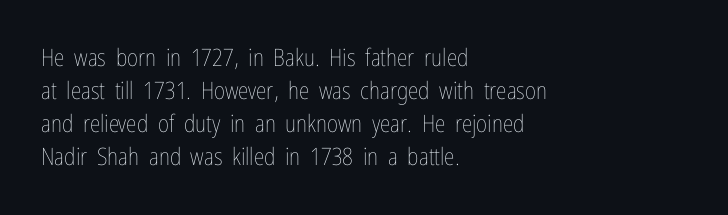
{"italic": "no", "bold": "no", "underline": "no", "align": "left", "line_spacing": "normal", "line_spacing_ratio": 1.38, "letter_spacing": "normal", "letter_spacing_em": 0.0, "glyph_px": 24}
